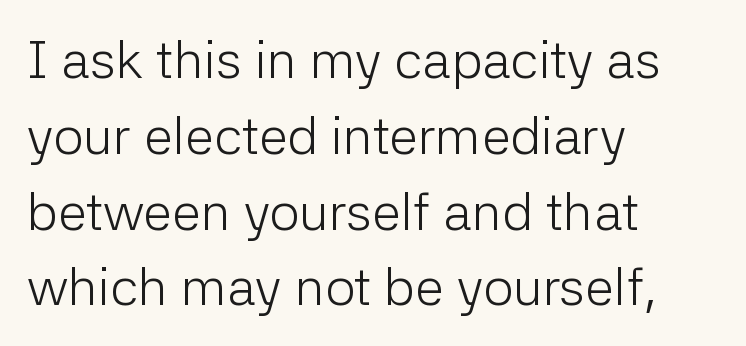
No heavy texture on the line: the type isn't bold. Does the leading feel generous? No, just average. Every row of glyphs begins at an identical x-position on the left. Is this a fixed-width face? No — the glyphs have proportional, varying widths. Look at the tracking — it's just the regular setting, nothing added.
